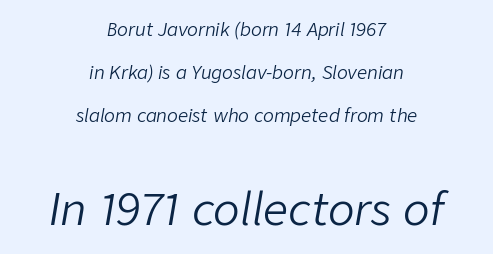
Q: Is the text bold? A: No.
Q: Is the text italic (slanted)? A: Yes, it leans right by about 9 degrees.
Q: Is the text underlined? A: No.
Q: How is the paragraph aligned? A: Centered.
Q: Is the spacing between letters normal or unusually wide? A: Normal.
Q: Is the spacing between lines tight, normal or loose? A: Loose.
Q: Which block of text is set in a larger size, the first (top) or the second (bottom)? A: The second (bottom) one.
Q: Width (condensed, normal, or wide)? A: Normal.
Q: Stroke contrast? A: Low.
Q: x-height? A: Medium.
Q: Monospaced? A: No.
